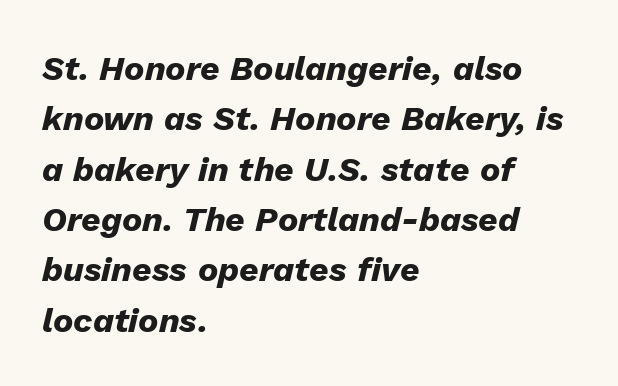
Q: Is the text bold? A: Yes.
Q: Is the text italic (slanted)? A: Yes, it leans right by about 13 degrees.
Q: Is the text underlined? A: No.
Q: How is the paragraph aligned? A: Left-aligned.
Q: Is the spacing between letters normal or unusually wide? A: Normal.
Q: Is the spacing between lines tight, normal or loose? A: Normal.
Q: Width (condensed, normal, or wide)? A: Normal.
Q: Stroke contrast? A: Low.
Q: x-height? A: Medium.
Q: Monospaced? A: No.
